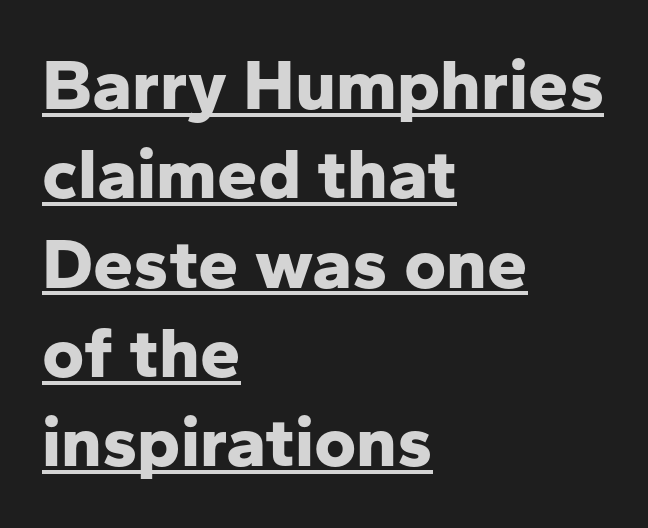
This sample uses plain, unmodified letter spacing. Note the varied advance widths — an 'i' is clearly narrower than an 'm'. What weight is shown? A full bold with thick strokes. What decoration does the sample have? An underline.
